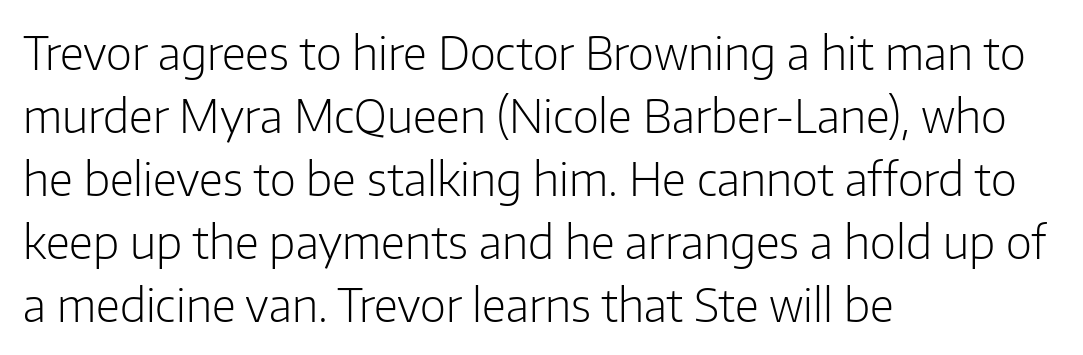
Q: Is the text bold? A: No.
Q: Is the text italic (slanted)? A: No, it is upright.
Q: Is the typeface a serif or a sans-serif typeface? A: Sans-serif.
Q: Is the text underlined? A: No.
Q: How is the paragraph aligned? A: Left-aligned.
Q: Is the spacing between letters normal or unusually wide? A: Normal.
Q: Is the spacing between lines tight, normal or loose? A: Normal.
Q: Width (condensed, normal, or wide)? A: Normal.
Q: Stroke contrast? A: Low.
Q: x-height? A: Medium.
Q: Monospaced? A: No.
